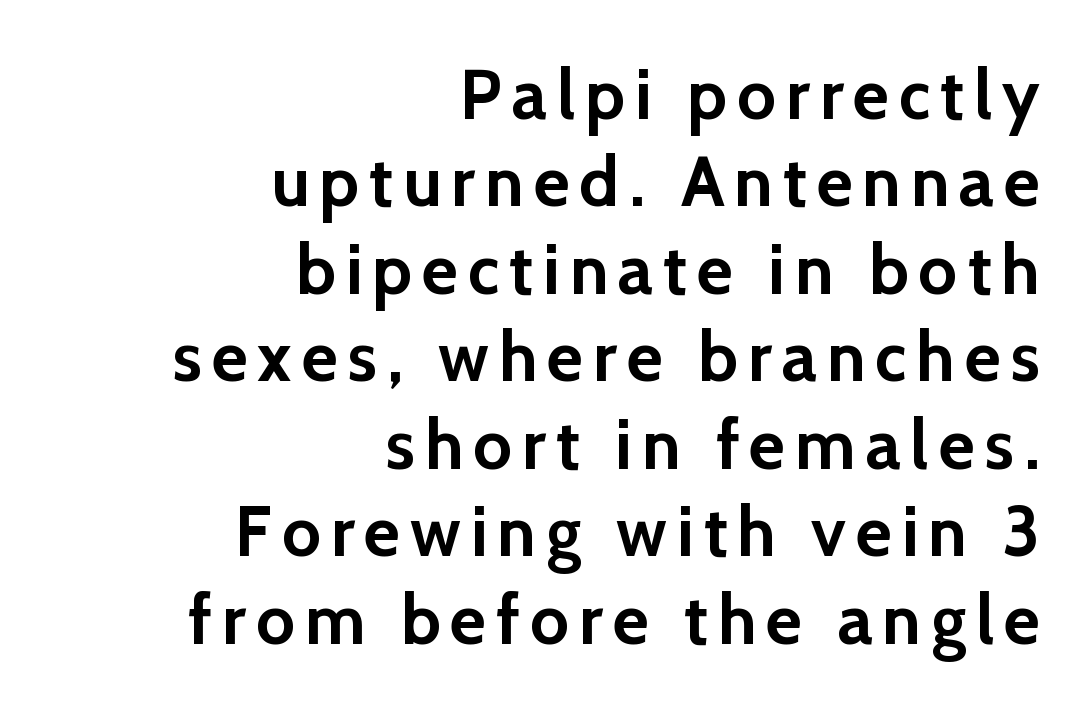
The face used here is proportionally spaced, like ordinary book or web type. Is the type bold? Yes — the strokes are clearly thick and heavy. Nothing sits at the stroke ends, so this counts as sans-serif. These lines are set flush right with a ragged left edge.
